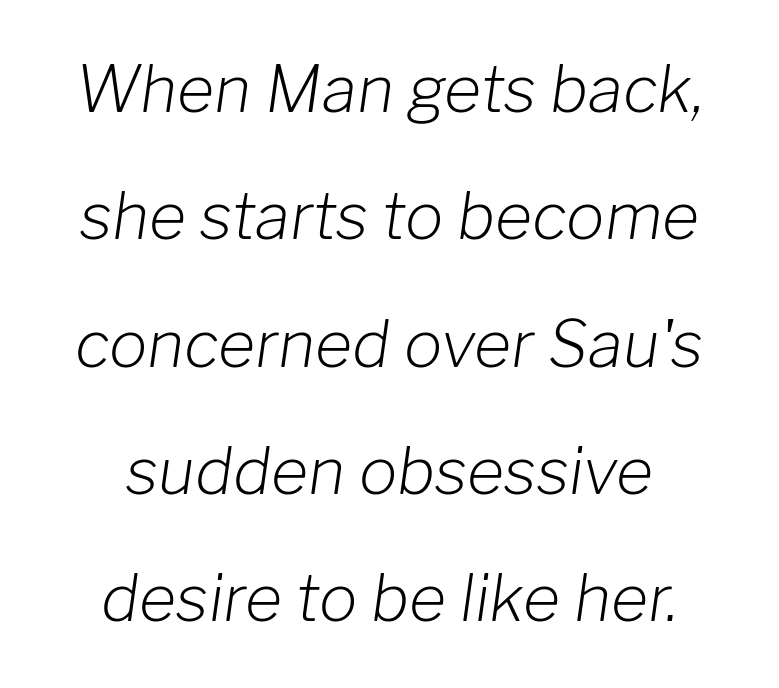
Q: Is the text bold? A: No.
Q: Is the text italic (slanted)? A: Yes, it leans right by about 8 degrees.
Q: Is the text underlined? A: No.
Q: How is the paragraph aligned? A: Centered.
Q: Is the spacing between letters normal or unusually wide? A: Normal.
Q: Is the spacing between lines tight, normal or loose? A: Loose.
Q: Width (condensed, normal, or wide)? A: Normal.
Q: Stroke contrast? A: Low.
Q: x-height? A: Medium.
Q: Monospaced? A: No.
